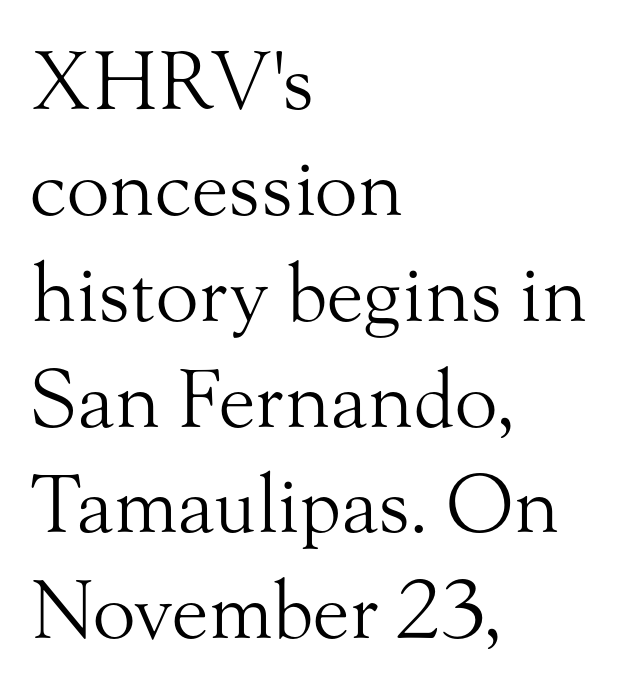
The image shows 79 px light serif type, upright; set left-aligned, normal line spacing (1.34x), normal letter spacing, not underlined; medium stroke contrast and a small x-height.
